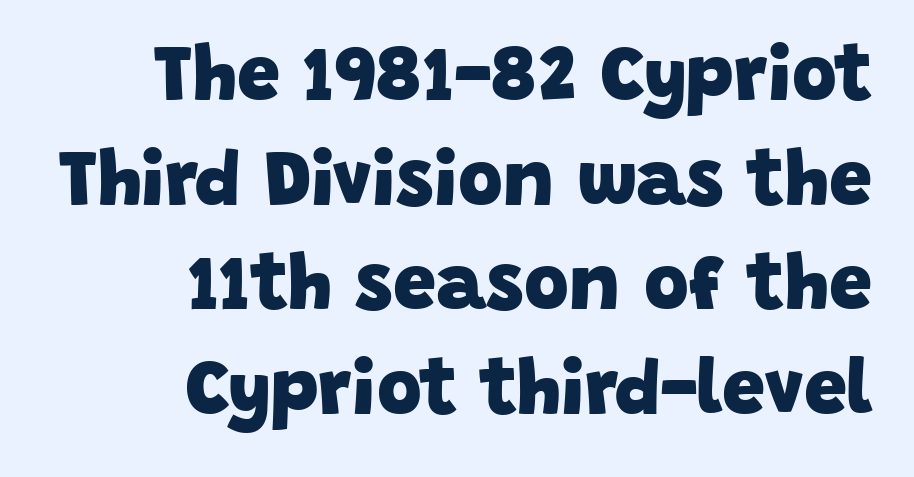
Nobody touched the tracking dial on this one. Nobody drew a line under any word here. Note: no serifs on the glyphs. The rendering uses a bold face; every stroke is thick and dark. If you drew a ruler down the right edge, every line would touch it.
